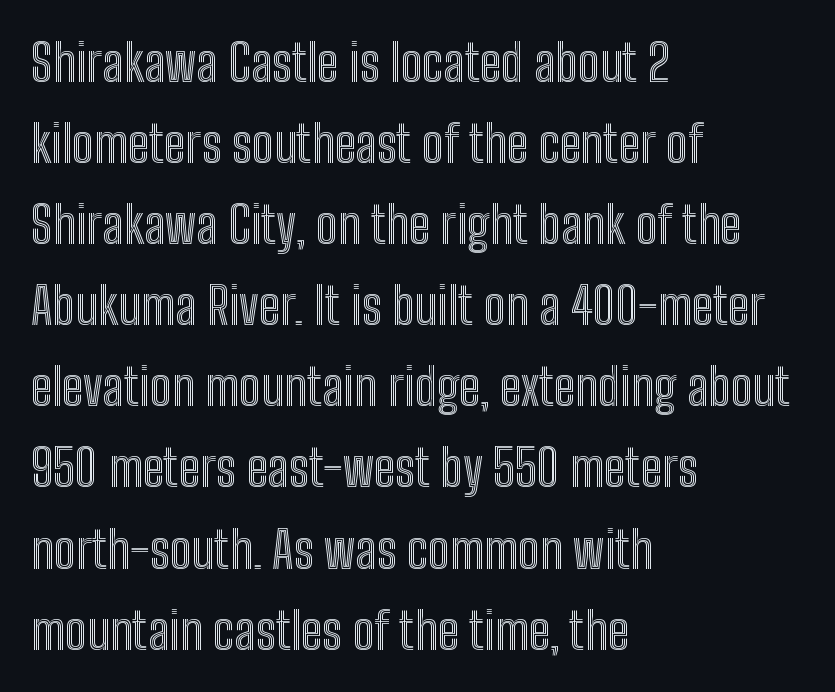
The image shows 51 px condensed type, upright; set left-aligned, normal line spacing (1.59x), normal letter spacing, not underlined; a medium x-height.
